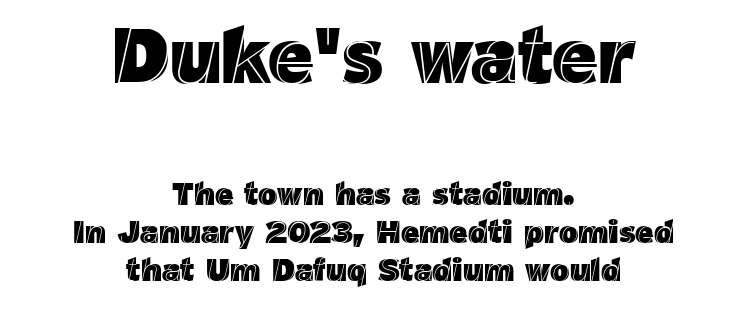
The letters in the upper block stand taller than those in the block below. This rendering features lettering with no underline. Here the designer chose a conventional face with non-uniform glyph widths. Characters follow at the spacing the type designer built in. Do the letters lean? They stand straight.
